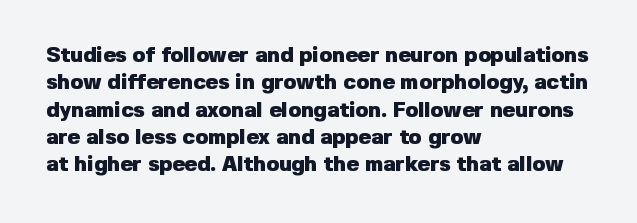
The image shows 21 px bold type, upright; set left-aligned, normal line spacing (1.3x), normal letter spacing, not underlined.
